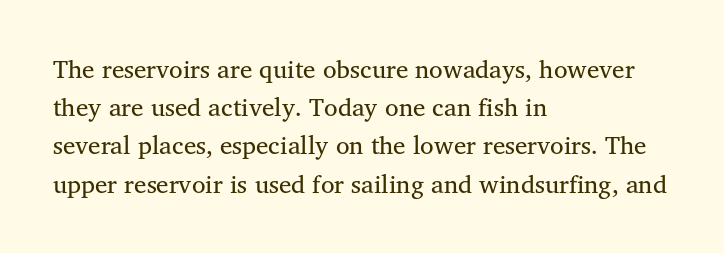
{"italic": "no", "bold": "no", "underline": "no", "align": "left", "line_spacing": "normal", "line_spacing_ratio": 1.53, "letter_spacing": "normal", "letter_spacing_em": 0.0, "glyph_px": 25}
